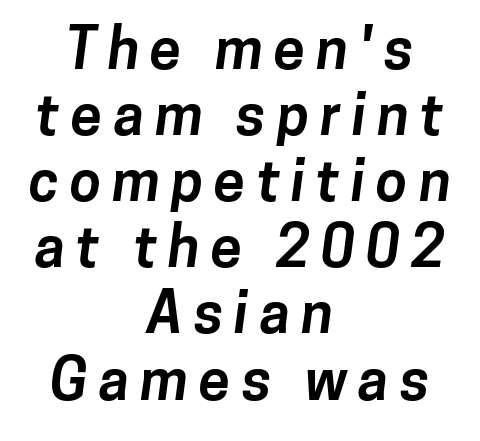
Q: Is the text bold? A: Yes.
Q: Is the typeface a serif or a sans-serif typeface? A: Sans-serif.
Q: Is the text underlined? A: No.
Q: How is the paragraph aligned? A: Centered.
Q: Width (condensed, normal, or wide)? A: Normal.
Q: Stroke contrast? A: Low.
Q: x-height? A: Medium.
Q: Monospaced? A: No.
